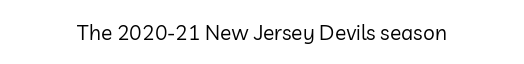
The passage shown is not underscored anywhere. The font's upright variant was chosen for this text. Stems here are at most as thick as an everyday book face. Observe the ordinary spacing: letters are neighbours, not strangers.
